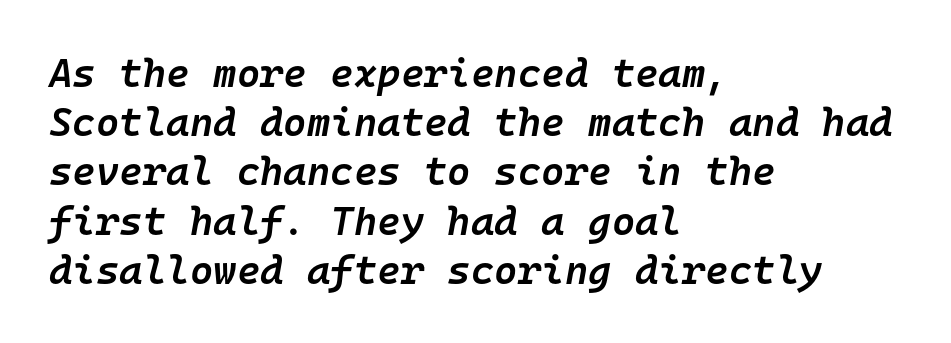
{"italic": "yes", "lean": "right", "slant_degrees": 10, "bold": "semi", "weight": "semibold", "width": "normal", "stroke_contrast": "low", "x_height": "medium", "monospaced": "yes", "underline": "no", "align": "left", "line_spacing_ratio": 1.23, "letter_spacing": "normal", "letter_spacing_em": 0.0, "glyph_px": 40}
